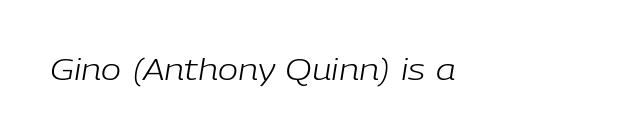
The image shows 30 px light type, italic (leaning right); set normal letter spacing, not underlined; low stroke contrast and a medium x-height.
